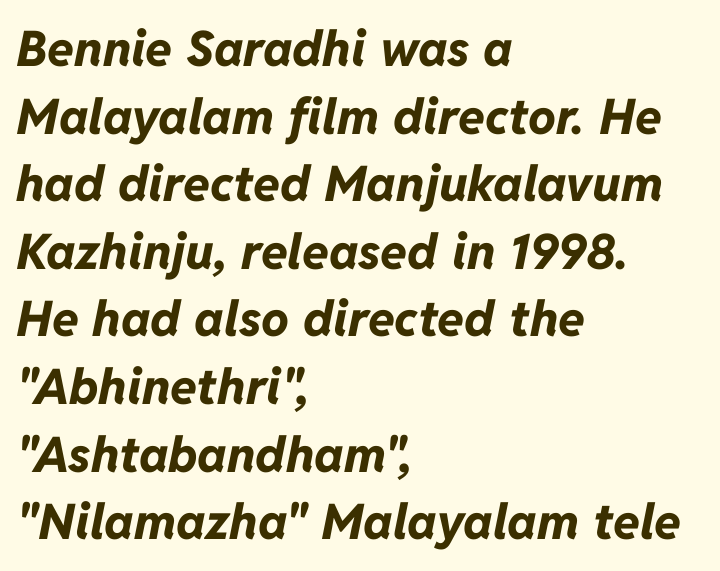
The image shows 49 px bold type, italic (leaning right); set left-aligned, normal line spacing (1.38x), normal letter spacing, not underlined; low stroke contrast and a medium x-height.
